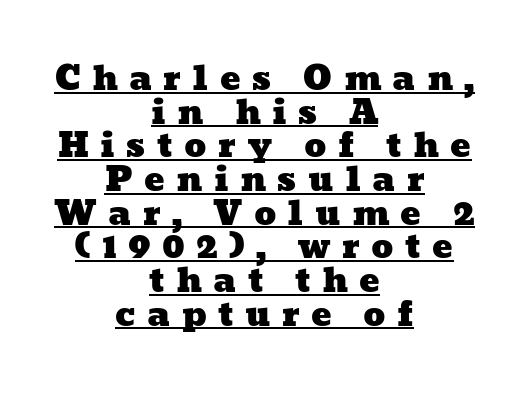
Q: Is the text underlined? A: Yes.
Q: How is the paragraph aligned? A: Centered.
Q: Is the spacing between letters normal or unusually wide? A: Unusually wide.
Q: Is the spacing between lines tight, normal or loose? A: Tight.
Q: Width (condensed, normal, or wide)? A: Wide.
Q: Stroke contrast? A: Low.
Q: x-height? A: Medium.
Q: Monospaced? A: No.
